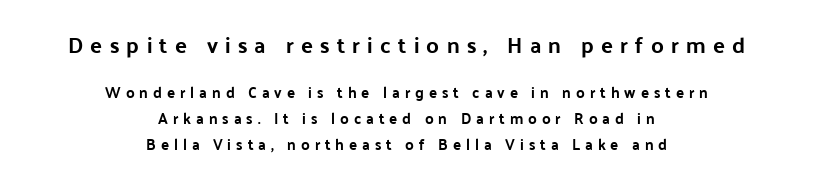
Q: Is the text italic (slanted)? A: No, it is upright.
Q: Is the text underlined? A: No.
Q: How is the paragraph aligned? A: Centered.
Q: Is the spacing between letters normal or unusually wide? A: Unusually wide.
Q: Which block of text is set in a larger size, the first (top) or the second (bottom)? A: The first (top) one.
